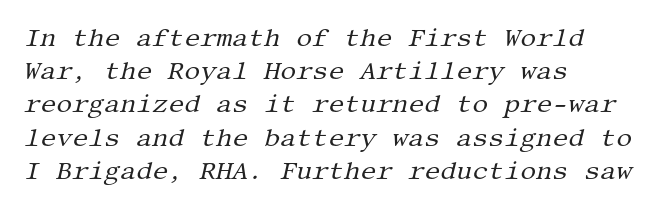
The space directly below the letters is spotless. Does the copy run flush right? No — it runs flush left. Successive baselines arrive at the customary interval. Honestly, the letter spacing is just normal — you wouldn't notice it.
